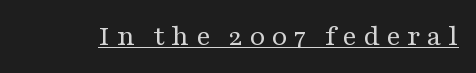
The image shows 30 px regular-weight, wide serif type, upright; set unusually wide letter spacing (+0.21 em), underlined; medium stroke contrast and a medium x-height.
